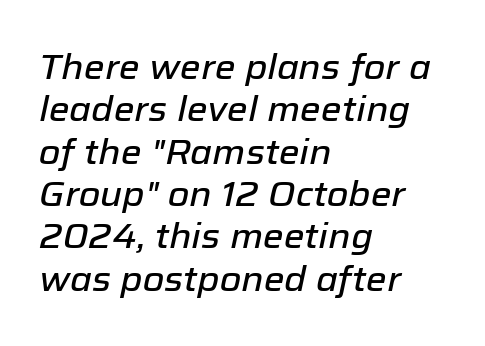
This sample is left-justified, so line endings fall wherever the words run out. Here the designer chose a conventional face with non-uniform glyph widths. If you drew a line through each stem, it would be angled. The line texture is even and compact thanks to regular tracking. Letters rest on an invisible, unmarked baseline.
